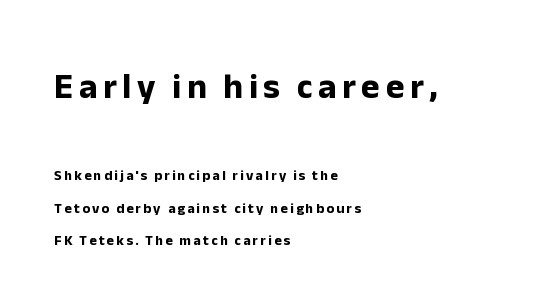
The image shows 35 px bold sans-serif type, upright; set left-aligned, loose line spacing (2.3x), not underlined; the first (top) block is 2.5x larger; low stroke contrast and a medium x-height.
